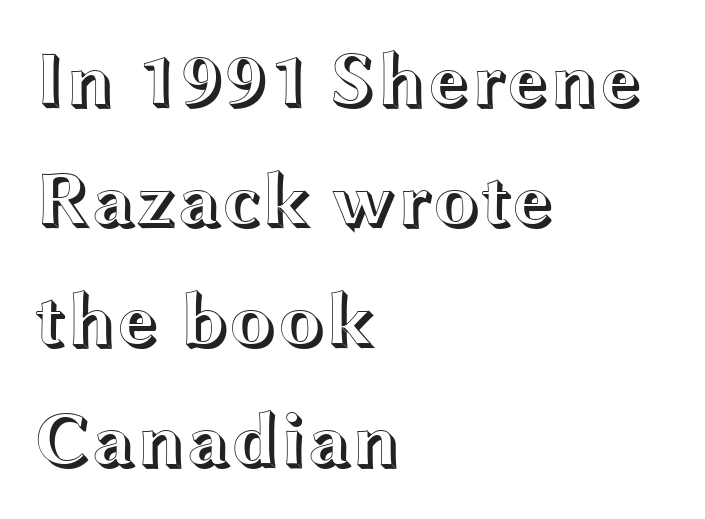
Q: Is the text italic (slanted)? A: No, it is upright.
Q: Is the text underlined? A: No.
Q: How is the paragraph aligned? A: Left-aligned.
Q: Is the spacing between letters normal or unusually wide? A: Normal.
Q: Is the spacing between lines tight, normal or loose? A: Normal.
Q: Width (condensed, normal, or wide)? A: Wide.
Q: x-height? A: Medium.
Q: Monospaced? A: No.
